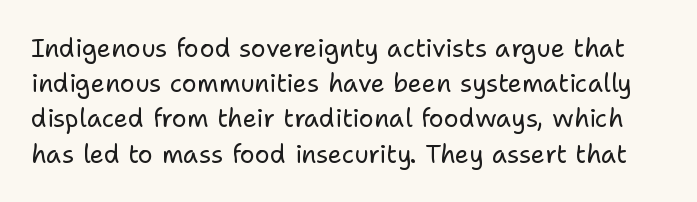
{"italic": "no", "bold": "no", "underline": "no", "line_spacing": "normal", "line_spacing_ratio": 1.41, "letter_spacing": "normal", "letter_spacing_em": 0.0, "glyph_px": 25}
